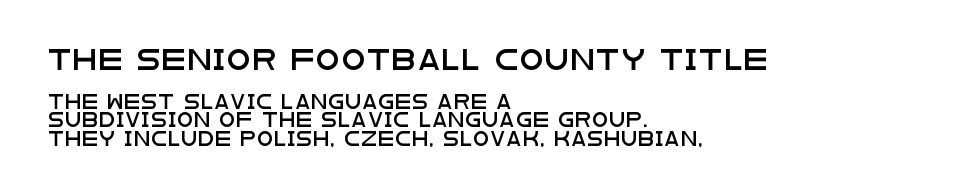
Q: Is the text italic (slanted)? A: No, it is upright.
Q: Is the text underlined? A: No.
Q: How is the paragraph aligned? A: Left-aligned.
Q: Is the spacing between lines tight, normal or loose? A: Normal.
Q: Which block of text is set in a larger size, the first (top) or the second (bottom)? A: The first (top) one.
